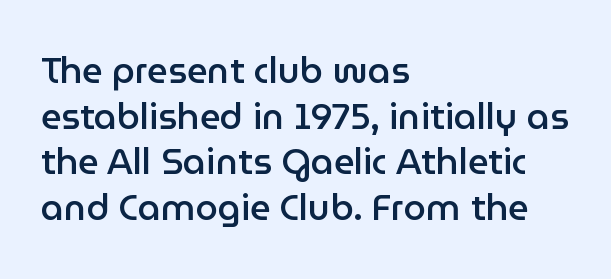
{"serif": "no", "italic": "no", "bold": "semi", "weight": "semibold", "width": "normal", "stroke_contrast": "low", "x_height": "medium", "monospaced": "no", "underline": "no", "align": "left", "line_spacing": "normal", "line_spacing_ratio": 1.27, "letter_spacing": "normal", "letter_spacing_em": 0.0, "glyph_px": 36}
